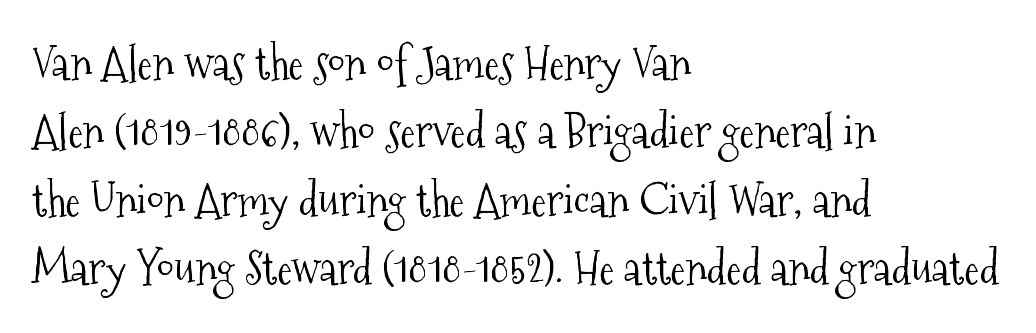
Decoration check: the copy has no underline. Does the leading feel generous? No, just average. One-word summary of the alignment: left. You could not count columns in this text — the font is proportionally spaced. The cut favours lightness, reaching ordinary text weight at its darkest.
